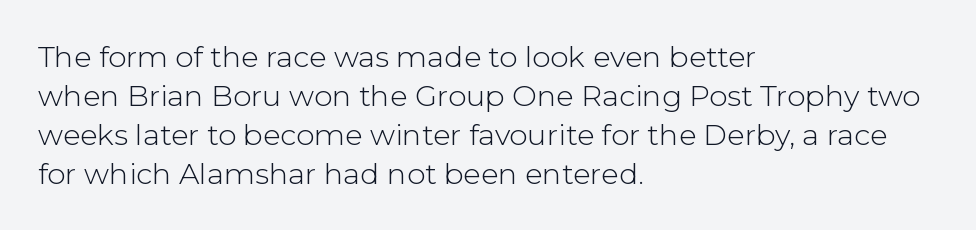
{"serif": "no", "italic": "no", "bold": "no", "weight": "light", "width": "normal", "stroke_contrast": "low", "x_height": "medium", "monospaced": "no", "underline": "no", "align": "left", "line_spacing": "normal", "line_spacing_ratio": 1.34, "letter_spacing": "normal", "letter_spacing_em": 0.0, "glyph_px": 29}
